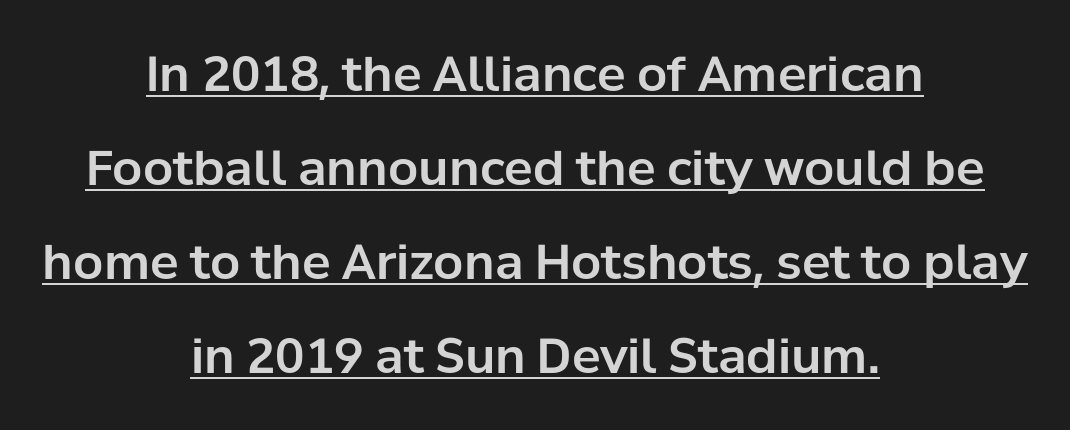
The image shows 48 px sans-serif type, upright; set centered, loose line spacing (1.96x), normal letter spacing, underlined; low stroke contrast and a medium x-height.
